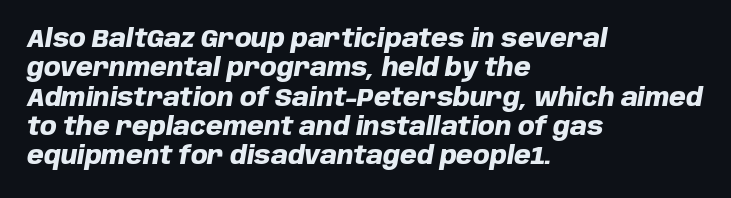
The image shows 24 px bold type, italic (leaning right); set left-aligned, line spacing 1.22x, normal letter spacing, not underlined.
